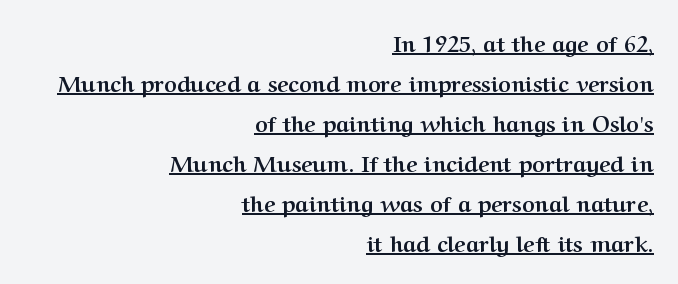
If you drew a line through each stem, it would be perfectly vertical. The typesetter chose a ragged-left arrangement here. The sample has been set heavy, in full bold. The rendering keeps characters at their native spacing. A rule runs beneath these lines of type.
